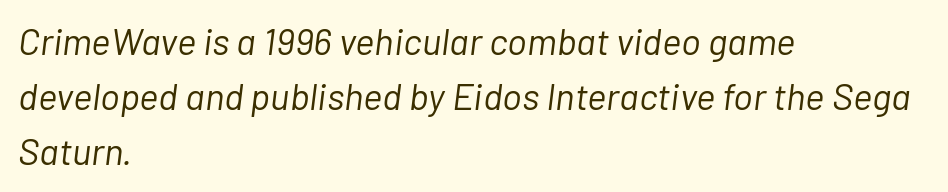
{"italic": "yes", "lean": "right", "slant_degrees": 7, "bold": "no", "weight": "light", "width": "normal", "stroke_contrast": "low", "x_height": "medium", "monospaced": "no", "underline": "no", "align": "left", "line_spacing": "normal", "line_spacing_ratio": 1.49, "letter_spacing": "normal", "letter_spacing_em": 0.0, "glyph_px": 37}
